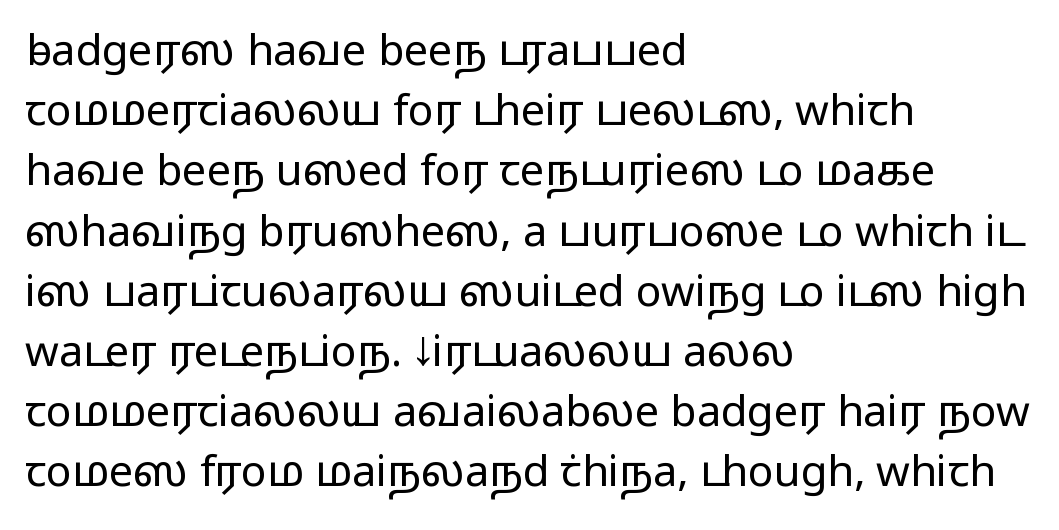
Line beginnings align vertically; line endings do not. This sample uses an upright cut, with every glyph sitting square on the baseline. The passage shown is not underscored anywhere. You can tell from the bare stems that sans-serif type was used. Vertical stems look standard width or narrower in stroke.
